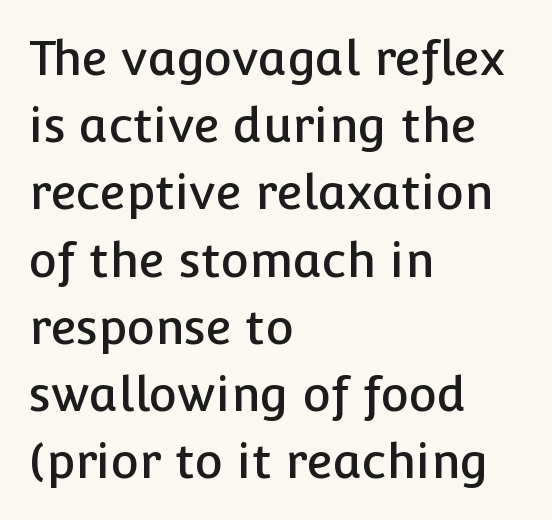
The image shows 48 px sans-serif type, upright; set left-aligned, normal line spacing (1.4x), normal letter spacing, not underlined; low stroke contrast and a medium x-height.
